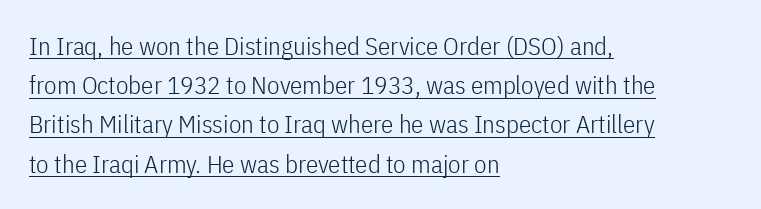
{"italic": "no", "bold": "no", "underline": "yes", "align": "left", "line_spacing": "normal", "line_spacing_ratio": 1.57, "letter_spacing": "normal", "letter_spacing_em": 0.0, "glyph_px": 25}
